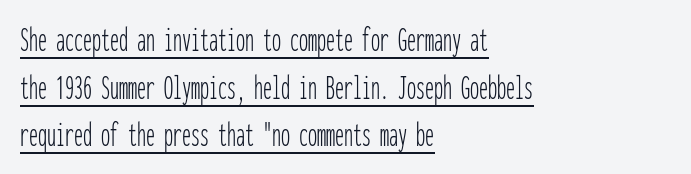
{"serif": "no", "italic": "no", "bold": "no", "weight": "thin", "width": "condensed", "stroke_contrast": "low", "x_height": "medium", "monospaced": "yes", "underline": "yes", "align": "left", "line_spacing": "normal", "line_spacing_ratio": 1.32, "letter_spacing": "normal", "letter_spacing_em": 0.0, "glyph_px": 36}
